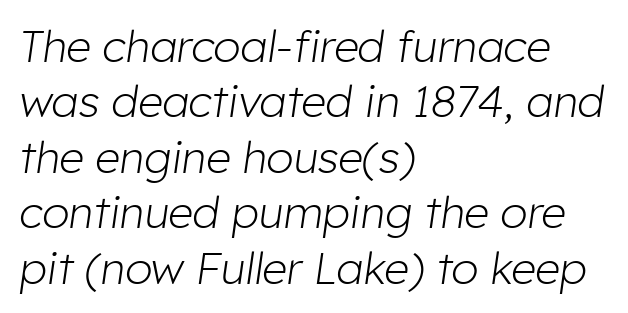
The passage shown has conventional tracking throughout. A quiet, ordinary-to-light weight characterises the typeface. Note the varied advance widths — an 'i' is clearly narrower than an 'm'. Quick note: underline off. This sample is left-justified, so line endings fall wherever the words run out. This sample keeps an unexceptional amount of space between lines.
